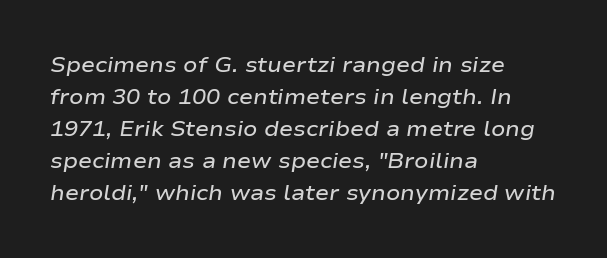
Q: Is the text bold? A: Semi-bold.
Q: Is the text italic (slanted)? A: Yes, it leans right by about 9 degrees.
Q: Is the text underlined? A: No.
Q: How is the paragraph aligned? A: Left-aligned.
Q: Is the spacing between letters normal or unusually wide? A: Normal.
Q: Is the spacing between lines tight, normal or loose? A: Normal.
